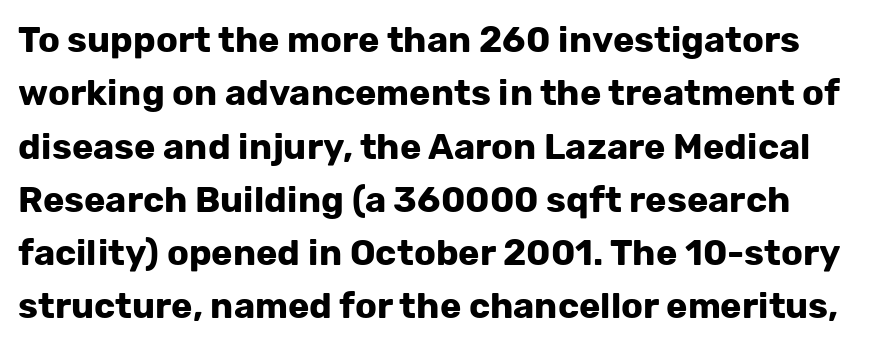
{"serif": "no", "italic": "no", "bold": "yes", "weight": "bold", "width": "normal", "stroke_contrast": "low", "x_height": "medium", "monospaced": "no", "underline": "no", "line_spacing": "normal", "line_spacing_ratio": 1.48, "letter_spacing": "normal", "letter_spacing_em": 0.0, "glyph_px": 36}
